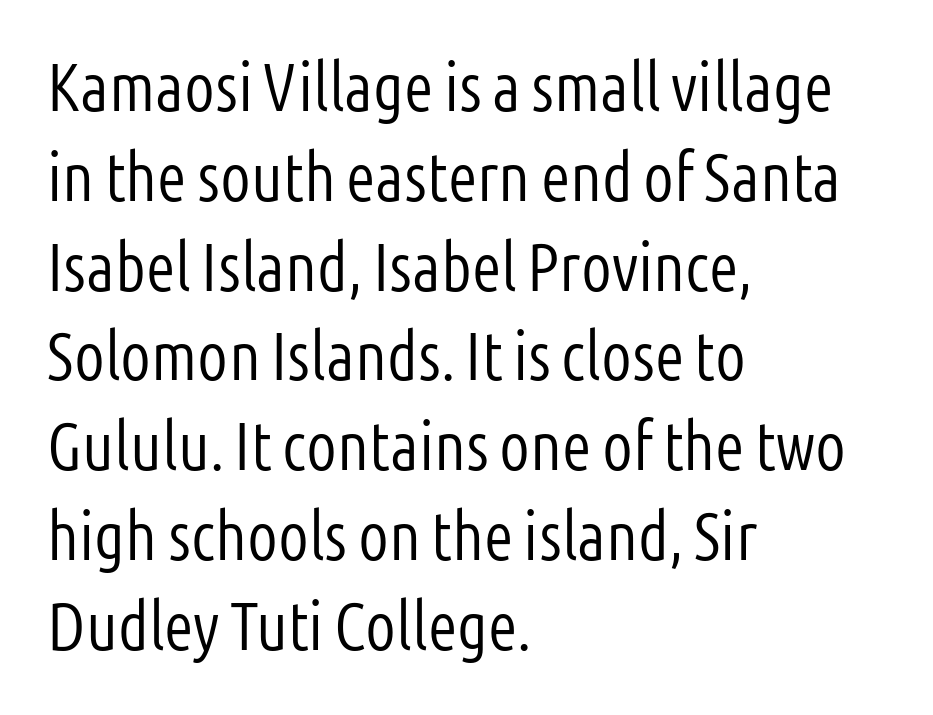
Nothing sits at the stroke ends, so this counts as sans-serif. In terms of posture, this sample is upright. Vertical stems look standard width or narrower in stroke. Each new line begins a customary step beneath the previous one. The face used here is rendered with its standard letterfit.
